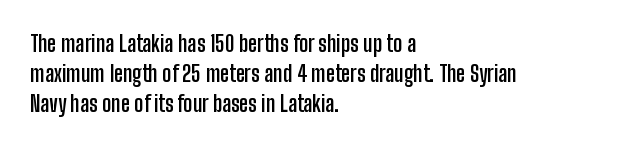
The image shows 22 px bold type, upright; set left-aligned, normal line spacing (1.37x), normal letter spacing, not underlined.
